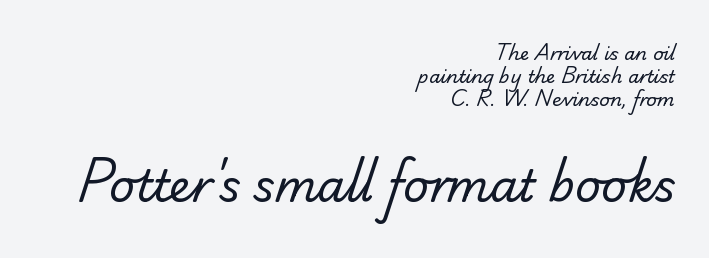
{"serif": "no", "bold": "no", "weight": "regular", "width": "normal", "stroke_contrast": "low", "x_height": "small", "monospaced": "no", "underline": "no", "align": "right", "line_spacing": "normal", "line_spacing_ratio": 1.27, "letter_spacing": "normal", "letter_spacing_em": 0.0, "larger_block": "second", "size_ratio": 2.44, "glyph_px": 44}
